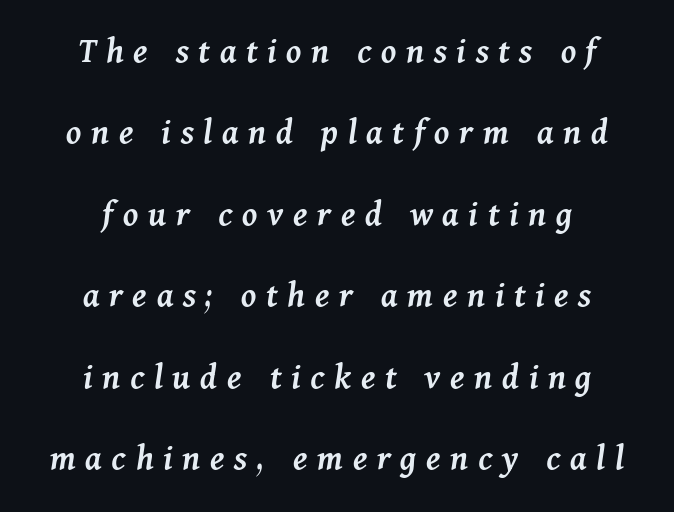
The image shows 37 px semibold type, italic (leaning right); set centered, loose line spacing (2.2x), unusually wide letter spacing (+0.26 em), not underlined; medium stroke contrast and a medium x-height.
